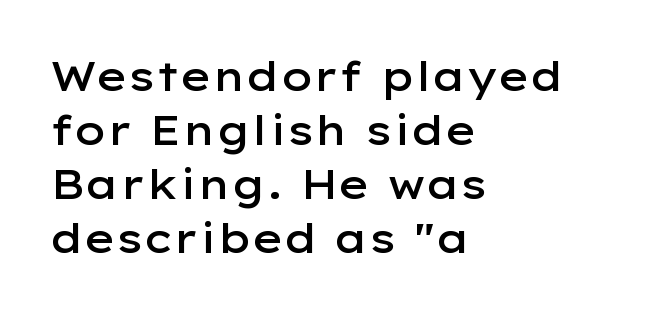
Successive baselines arrive at the customary interval. Proportional: the letters do not fall into vertical columns. Just letters on the line, the space beneath them empty. What stands out about the letter spacing? Nothing — it is the standard amount. Stroke terminals: plain, sans-serif. Typographic density is moderately raised because the face is semibold.
